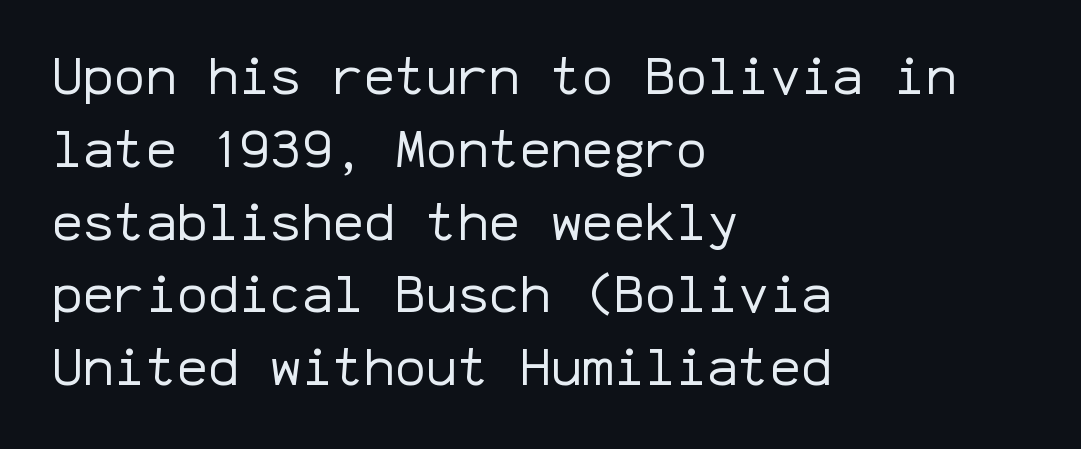
Q: Is the text bold? A: No.
Q: Is the text italic (slanted)? A: No, it is upright.
Q: Is the typeface a serif or a sans-serif typeface? A: Sans-serif.
Q: Is the text underlined? A: No.
Q: How is the paragraph aligned? A: Left-aligned.
Q: Is the spacing between letters normal or unusually wide? A: Normal.
Q: Is the spacing between lines tight, normal or loose? A: Normal.
Q: Width (condensed, normal, or wide)? A: Normal.
Q: Stroke contrast? A: Low.
Q: x-height? A: Medium.
Q: Monospaced? A: Yes.
